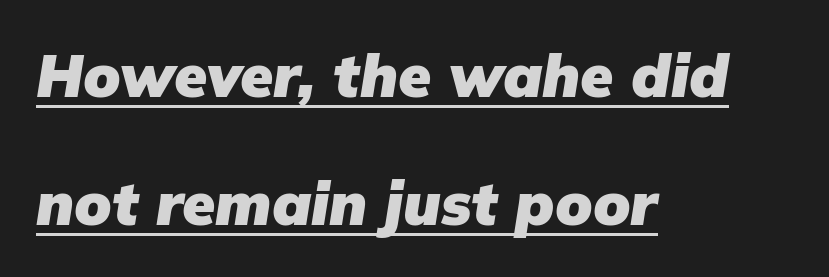
The image shows 60 px heavy sans-serif type; set left-aligned, loose line spacing (2.14x), normal letter spacing, underlined; low stroke contrast and a medium x-height.
